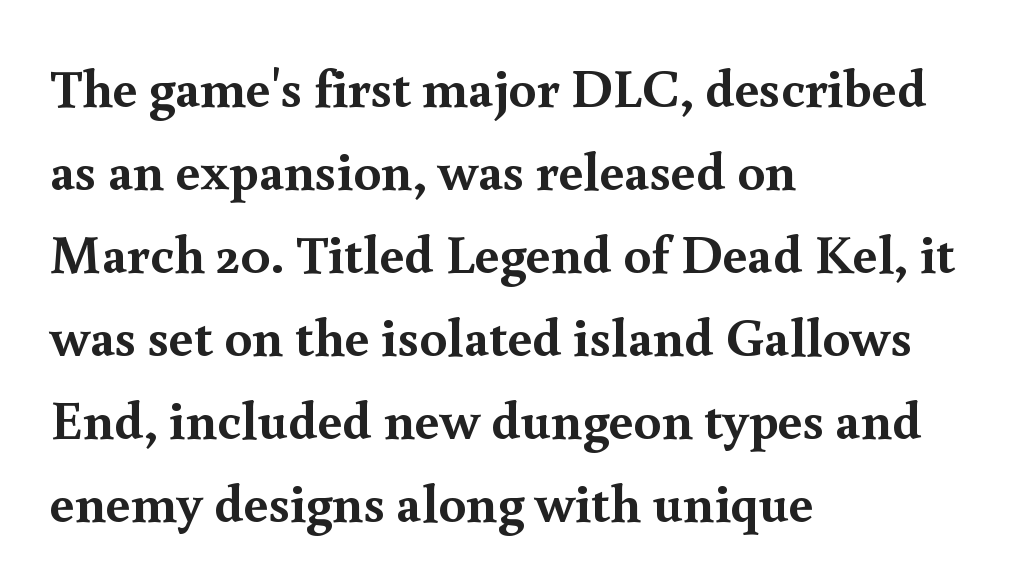
The face used here is seriffed, in the tradition of book romans. If you measured baseline to baseline, you'd find a middling distance. Default kerning and tracking; the words read as compact shapes. Check under the words: just untouched page.
